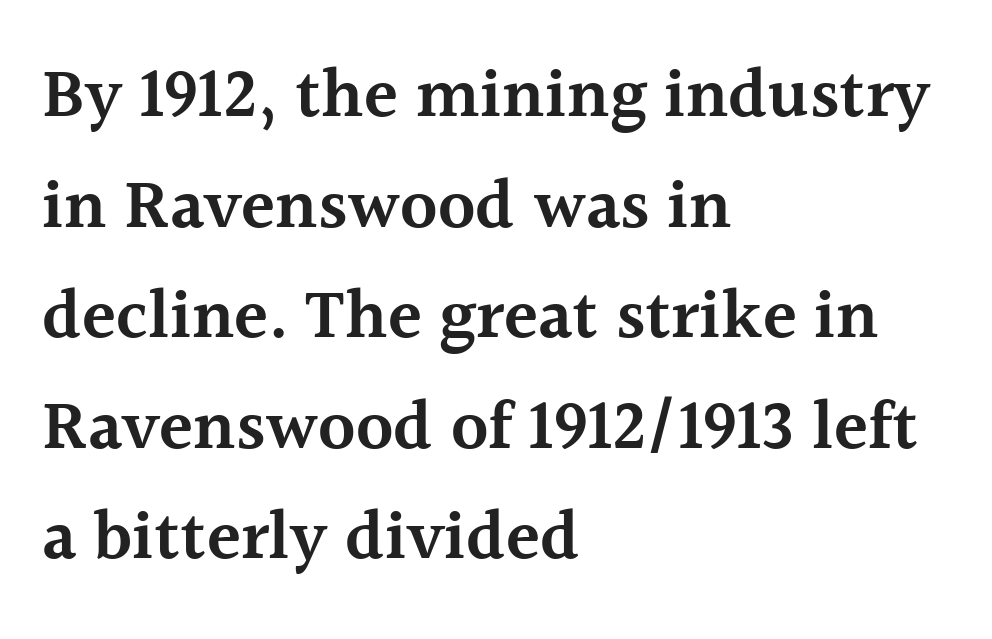
Q: Is the text bold? A: Semi-bold.
Q: Is the text italic (slanted)? A: No, it is upright.
Q: Is the typeface a serif or a sans-serif typeface? A: Serif.
Q: Is the text underlined? A: No.
Q: How is the paragraph aligned? A: Left-aligned.
Q: Is the spacing between letters normal or unusually wide? A: Normal.
Q: Is the spacing between lines tight, normal or loose? A: Normal.
Q: Width (condensed, normal, or wide)? A: Normal.
Q: x-height? A: Medium.
Q: Monospaced? A: No.
